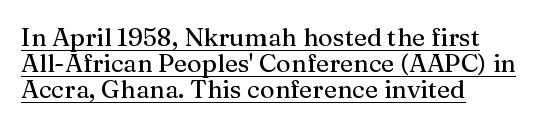
The image shows 25 px text type, upright; set left-aligned, tight line spacing (1.04x), normal letter spacing, underlined.
